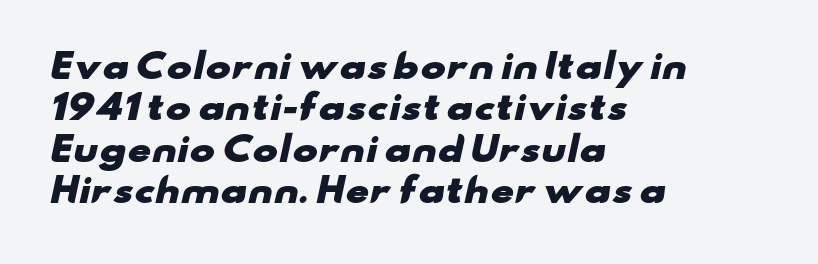
Q: Is the text bold? A: Yes.
Q: Is the typeface a serif or a sans-serif typeface? A: Sans-serif.
Q: Is the text underlined? A: No.
Q: How is the paragraph aligned? A: Left-aligned.
Q: Is the spacing between letters normal or unusually wide? A: Normal.
Q: Width (condensed, normal, or wide)? A: Wide.
Q: Stroke contrast? A: Low.
Q: x-height? A: Small.
Q: Monospaced? A: No.
